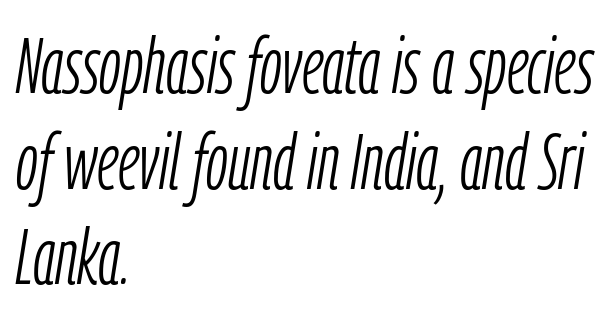
{"italic": "yes", "lean": "right", "slant_degrees": 9, "bold": "no", "weight": "light", "width": "condensed", "stroke_contrast": "low", "x_height": "medium", "monospaced": "no", "underline": "no", "align": "left", "line_spacing_ratio": 1.21, "letter_spacing": "normal", "letter_spacing_em": 0.0, "glyph_px": 79}
